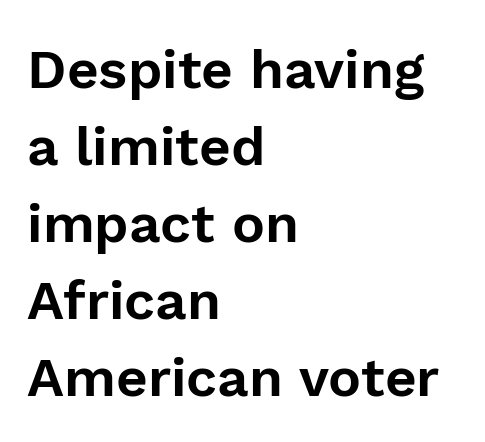
The image shows 55 px sans-serif type, upright; set left-aligned, normal line spacing (1.4x), normal letter spacing, not underlined; low stroke contrast and a medium x-height.
